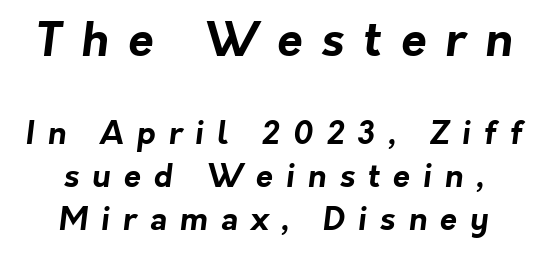
Q: Is the text bold? A: Yes.
Q: Is the typeface a serif or a sans-serif typeface? A: Sans-serif.
Q: Is the text underlined? A: No.
Q: How is the paragraph aligned? A: Centered.
Q: Is the spacing between letters normal or unusually wide? A: Unusually wide.
Q: Is the spacing between lines tight, normal or loose? A: Normal.
Q: Which block of text is set in a larger size, the first (top) or the second (bottom)? A: The first (top) one.
Q: Width (condensed, normal, or wide)? A: Normal.
Q: Stroke contrast? A: Low.
Q: x-height? A: Medium.
Q: Monospaced? A: No.
